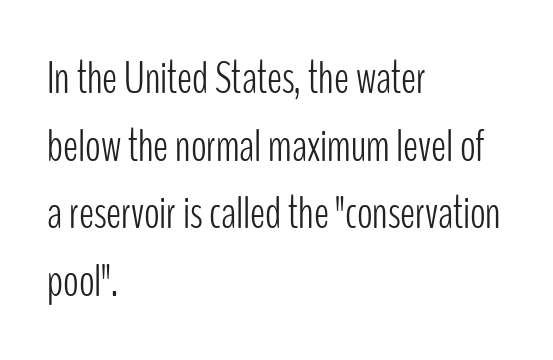
Q: Is the text bold? A: No.
Q: Is the text italic (slanted)? A: No, it is upright.
Q: Is the typeface a serif or a sans-serif typeface? A: Sans-serif.
Q: Is the text underlined? A: No.
Q: How is the paragraph aligned? A: Left-aligned.
Q: Is the spacing between letters normal or unusually wide? A: Normal.
Q: Is the spacing between lines tight, normal or loose? A: Normal.
Q: Width (condensed, normal, or wide)? A: Condensed.
Q: Stroke contrast? A: Low.
Q: x-height? A: Medium.
Q: Monospaced? A: No.
